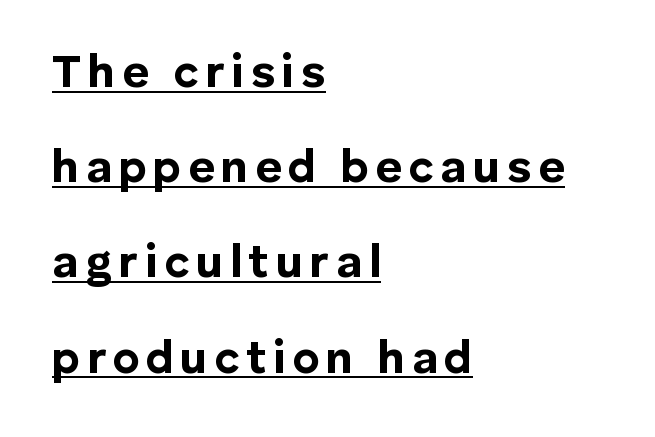
Q: Is the text bold? A: Yes.
Q: Is the text italic (slanted)? A: No, it is upright.
Q: Is the typeface a serif or a sans-serif typeface? A: Sans-serif.
Q: Is the text underlined? A: Yes.
Q: How is the paragraph aligned? A: Left-aligned.
Q: Is the spacing between lines tight, normal or loose? A: Loose.
Q: Width (condensed, normal, or wide)? A: Normal.
Q: Stroke contrast? A: Low.
Q: x-height? A: Medium.
Q: Monospaced? A: No.
